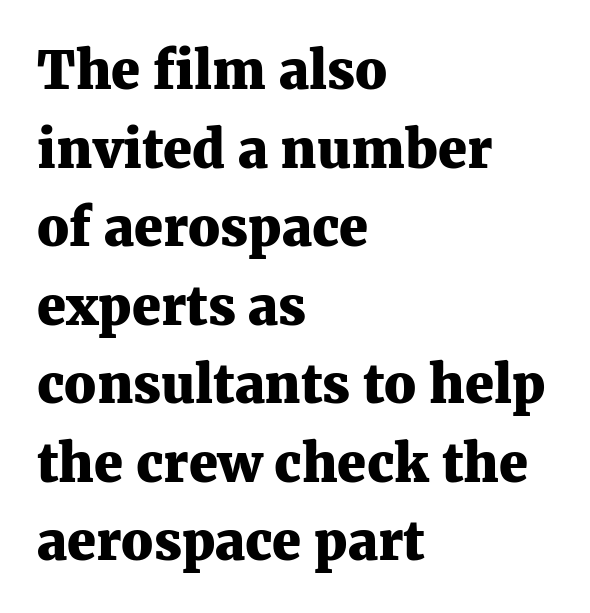
The image shows 52 px heavy serif type, upright; set left-aligned, normal line spacing (1.51x), normal letter spacing, not underlined; medium stroke contrast and a medium x-height.
